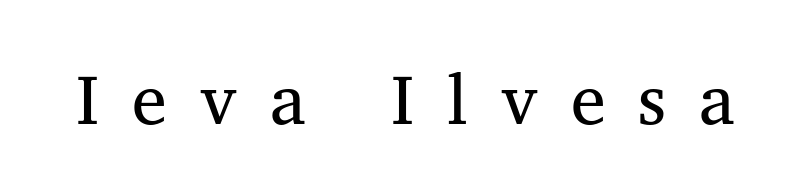
{"serif": "yes", "italic": "no", "bold": "no", "weight": "regular", "width": "normal", "stroke_contrast": "medium", "x_height": "medium", "monospaced": "no", "underline": "no", "letter_spacing": "wide", "letter_spacing_em": 0.47, "glyph_px": 70}
